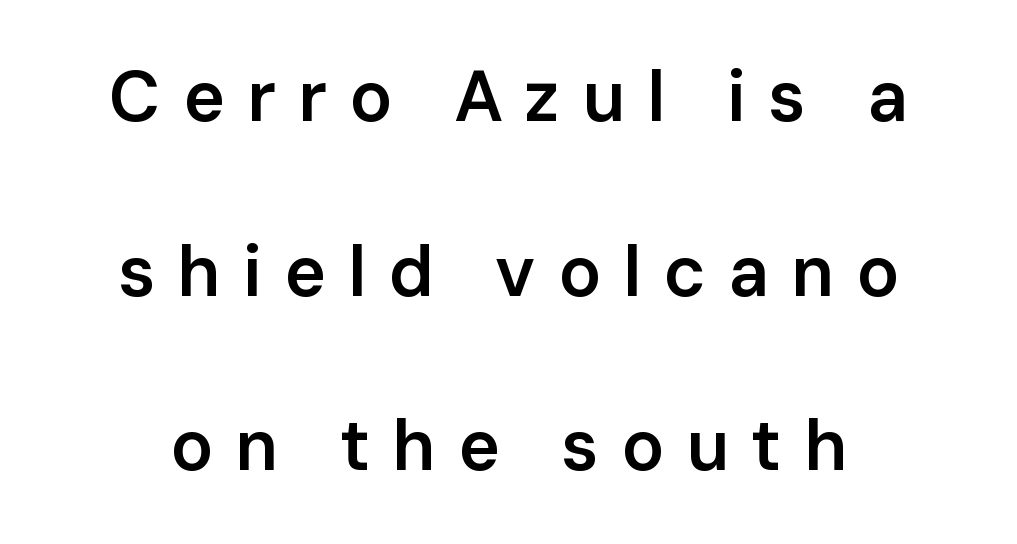
Baseline-to-baseline distance is far greater than the letter height. In terms of posture, this sample is upright. The string is rendered with underlining switched off. Between one letter and the next there's a generous, obvious gap.
